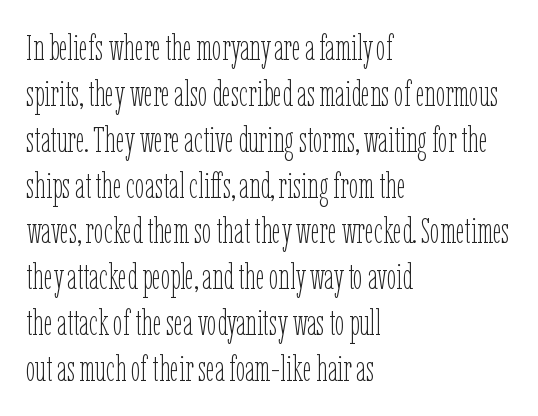
{"italic": "no", "bold": "no", "weight": "thin", "width": "condensed", "stroke_contrast": "low", "x_height": "medium", "monospaced": "no", "underline": "no", "align": "left", "line_spacing": "normal", "line_spacing_ratio": 1.31, "letter_spacing": "normal", "letter_spacing_em": 0.0, "glyph_px": 35}
